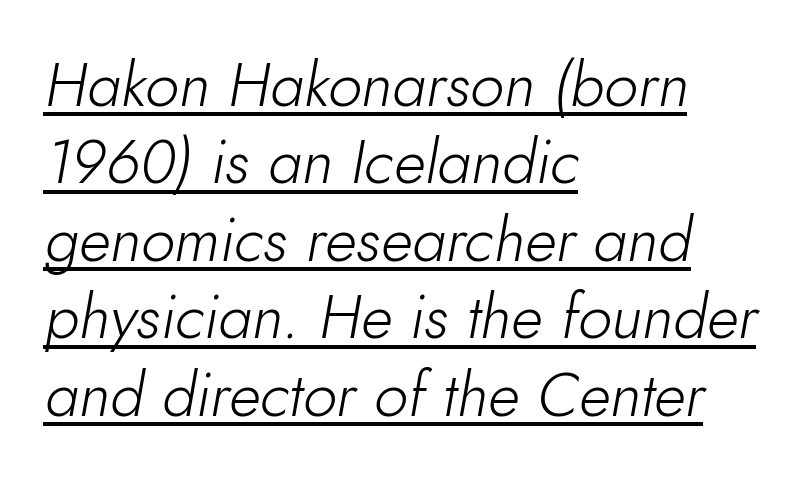
{"italic": "yes", "lean": "right", "slant_degrees": 10, "bold": "no", "weight": "light", "width": "normal", "stroke_contrast": "low", "x_height": "small", "monospaced": "no", "underline": "yes", "align": "left", "line_spacing": "normal", "line_spacing_ratio": 1.27, "letter_spacing": "normal", "letter_spacing_em": 0.0, "glyph_px": 61}
